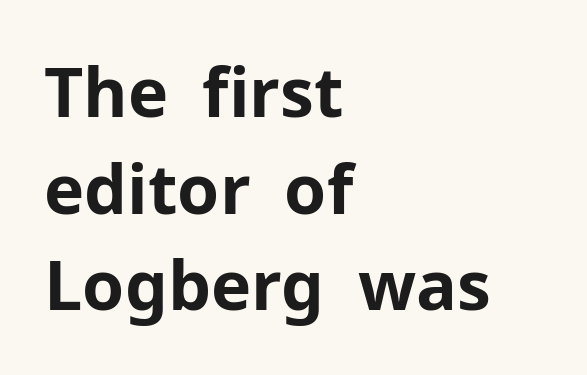
{"serif": "no", "italic": "no", "bold": "yes", "weight": "bold", "width": "normal", "stroke_contrast": "low", "x_height": "medium", "monospaced": "no", "underline": "no", "align": "left", "line_spacing": "normal", "line_spacing_ratio": 1.42, "letter_spacing": "normal", "letter_spacing_em": 0.0, "glyph_px": 68}
